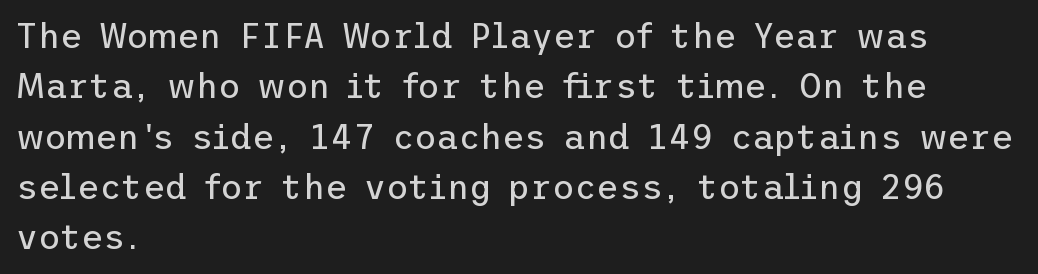
The image shows 34 px regular-weight sans-serif type, upright; set left-aligned, normal line spacing (1.48x), normal letter spacing, not underlined; low stroke contrast and a medium x-height.
